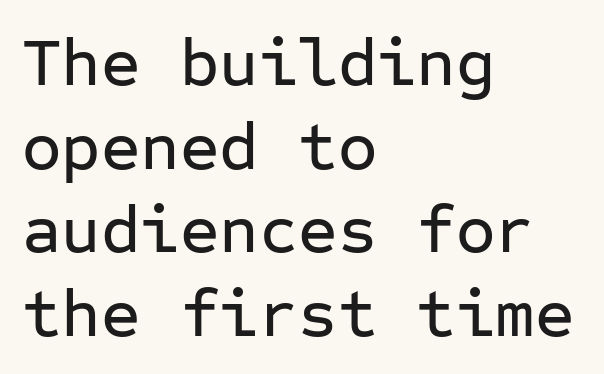
I'd call this a sans setting — the letters go barefoot. You can tell it's not italic because the verticals are truly vertical. Between one letter and the next there's only the usual sliver of space. The space beneath each line is pristine and unruled. Line starts are locked; line ends wander. Every character here occupies the same horizontal width, giving the sample a typewriter-like rhythm.
